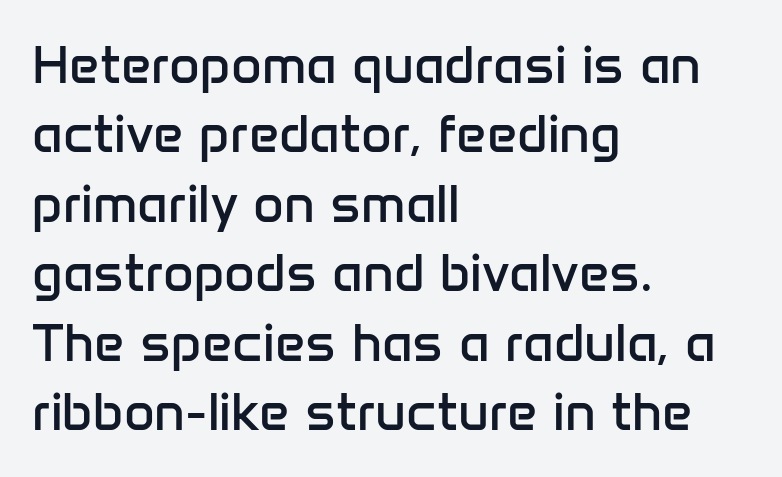
{"serif": "no", "italic": "no", "bold": "no", "weight": "regular", "width": "normal", "stroke_contrast": "low", "x_height": "medium", "monospaced": "no", "underline": "no", "align": "left", "line_spacing": "normal", "line_spacing_ratio": 1.31, "letter_spacing": "normal", "letter_spacing_em": 0.0, "glyph_px": 53}
